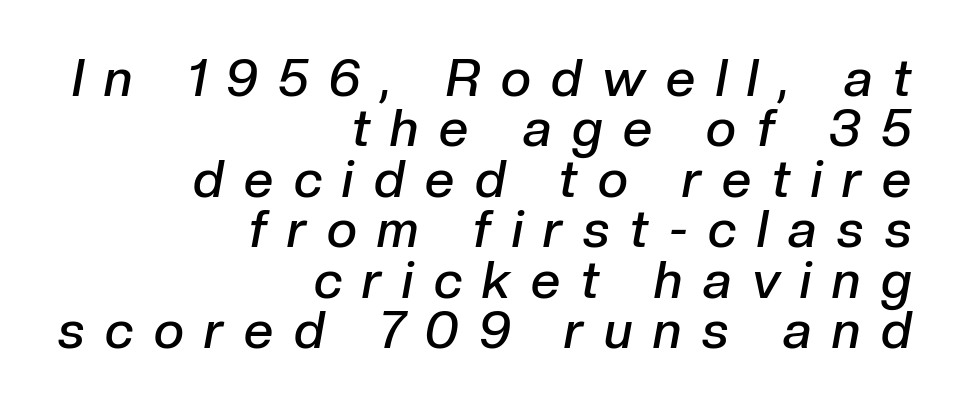
Q: Is the text bold? A: Semi-bold.
Q: Is the text italic (slanted)? A: Yes, it leans right by about 10 degrees.
Q: Is the text underlined? A: No.
Q: How is the paragraph aligned? A: Right-aligned.
Q: Is the spacing between letters normal or unusually wide? A: Unusually wide.
Q: Is the spacing between lines tight, normal or loose? A: Tight.
Q: Width (condensed, normal, or wide)? A: Normal.
Q: Stroke contrast? A: Low.
Q: x-height? A: Medium.
Q: Monospaced? A: No.
